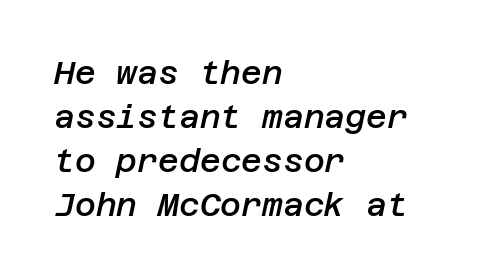
Q: Is the text bold? A: Semi-bold.
Q: Is the text italic (slanted)? A: Yes, it leans right by about 12 degrees.
Q: Is the text underlined? A: No.
Q: How is the paragraph aligned? A: Left-aligned.
Q: Is the spacing between letters normal or unusually wide? A: Normal.
Q: Is the spacing between lines tight, normal or loose? A: Normal.
Q: Width (condensed, normal, or wide)? A: Normal.
Q: Stroke contrast? A: Low.
Q: x-height? A: Large.
